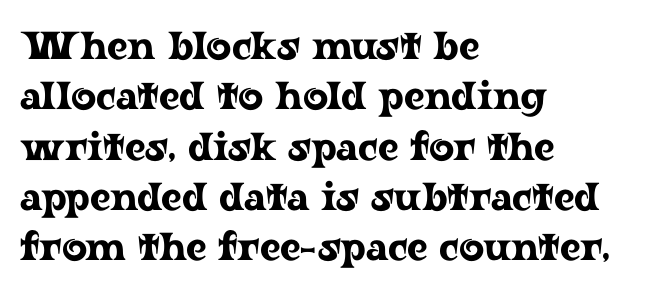
{"serif": "yes", "italic": "no", "width": "wide", "stroke_contrast": "low", "x_height": "medium", "monospaced": "no", "underline": "no", "align": "left", "line_spacing": "normal", "line_spacing_ratio": 1.29, "letter_spacing": "normal", "letter_spacing_em": 0.0, "glyph_px": 39}
